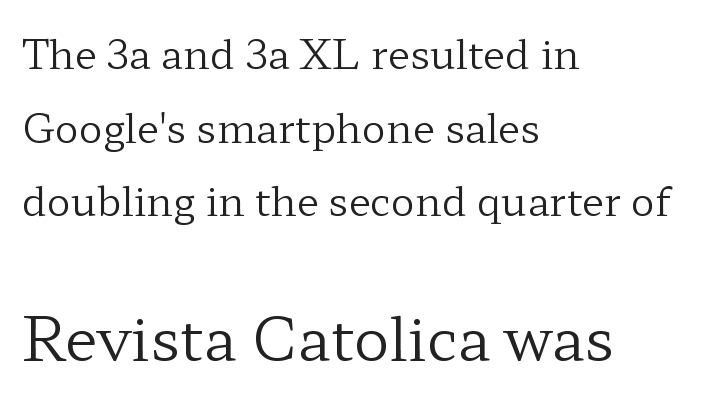
The image shows 60 px regular-weight, wide serif type, upright; set left-aligned, line spacing 1.84x, normal letter spacing, not underlined; the second (bottom) block is 1.5x larger; low stroke contrast and a medium x-height.
